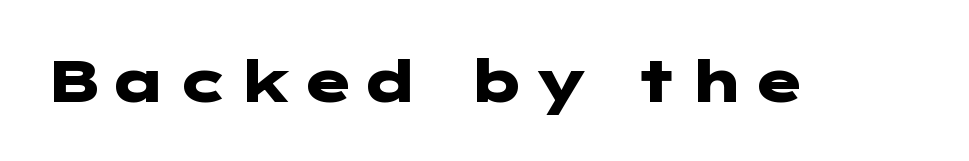
Q: Is the text bold? A: Yes.
Q: Is the text italic (slanted)? A: No, it is upright.
Q: Is the typeface a serif or a sans-serif typeface? A: Sans-serif.
Q: Is the text underlined? A: No.
Q: Width (condensed, normal, or wide)? A: Wide.
Q: Stroke contrast? A: Low.
Q: x-height? A: Medium.
